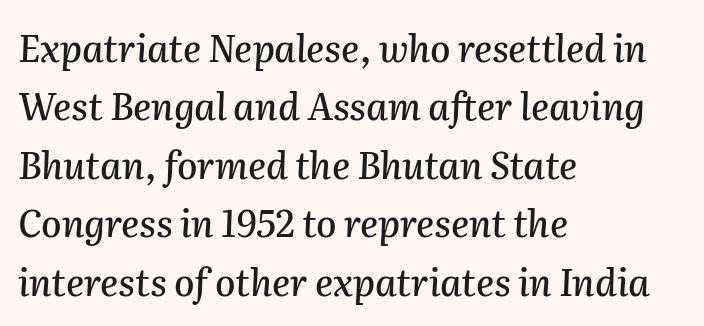
{"italic": "yes", "lean": "right", "slant_degrees": 2, "width": "normal", "stroke_contrast": "medium", "x_height": "medium", "monospaced": "no", "underline": "no", "align": "left", "line_spacing": "normal", "line_spacing_ratio": 1.58, "letter_spacing": "normal", "letter_spacing_em": 0.0, "glyph_px": 37}
